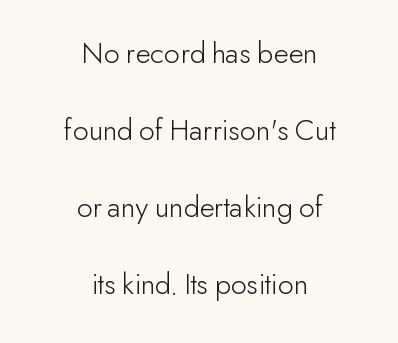
Q: Is the text bold? A: No.
Q: Is the text italic (slanted)? A: No, it is upright.
Q: Is the typeface a serif or a sans-serif typeface? A: Sans-serif.
Q: Is the text underlined? A: No.
Q: How is the paragraph aligned? A: Centered.
Q: Is the spacing between letters normal or unusually wide? A: Normal.
Q: Is the spacing between lines tight, normal or loose? A: Loose.
Q: Width (condensed, normal, or wide)? A: Normal.
Q: Stroke contrast? A: Low.
Q: x-height? A: Small.
Q: Monospaced? A: No.
